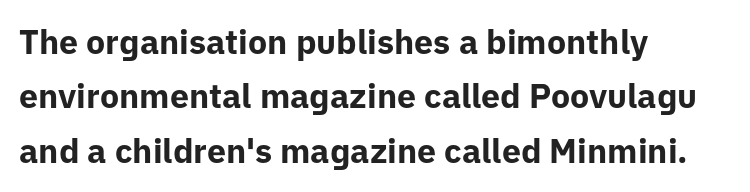
{"serif": "no", "italic": "no", "bold": "yes", "weight": "bold", "width": "normal", "stroke_contrast": "low", "x_height": "medium", "monospaced": "no", "underline": "no", "align": "left", "line_spacing": "normal", "line_spacing_ratio": 1.6, "letter_spacing": "normal", "letter_spacing_em": 0.0, "glyph_px": 34}
